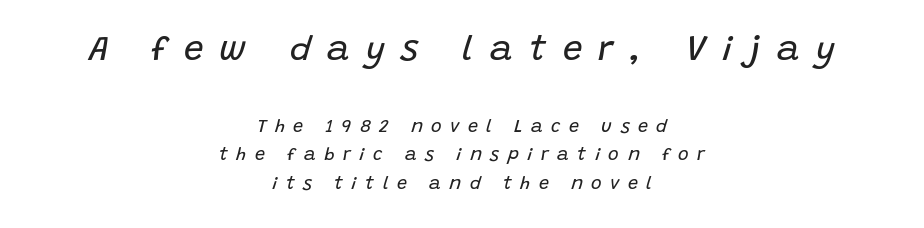
{"italic": "yes", "lean": "right", "slant_degrees": 15, "bold": "no", "weight": "regular", "width": "normal", "stroke_contrast": "low", "x_height": "large", "monospaced": "no", "underline": "no", "align": "center", "line_spacing": "normal", "line_spacing_ratio": 1.59, "letter_spacing": "wide", "letter_spacing_em": 0.47, "larger_block": "first", "size_ratio": 1.94, "glyph_px": 35}
